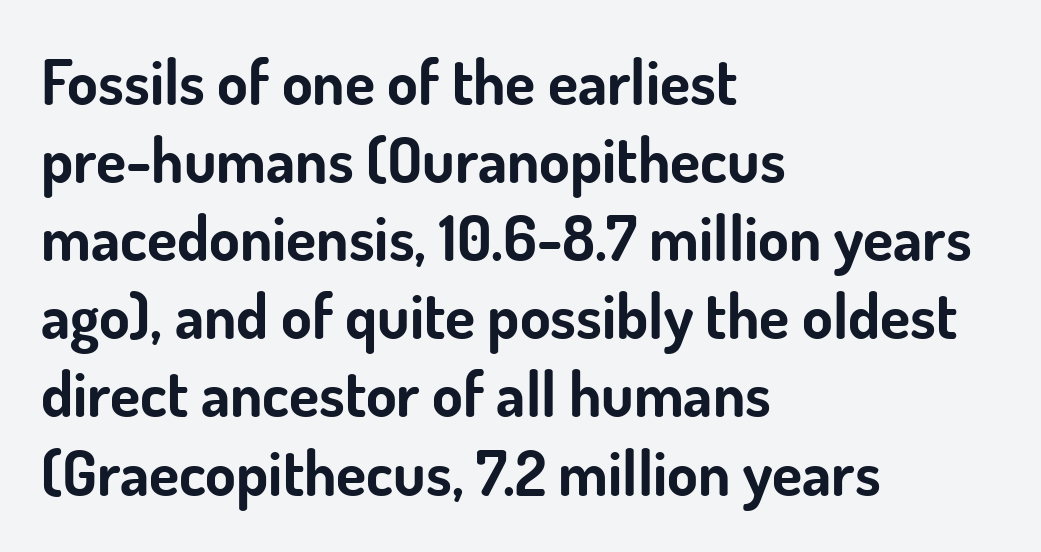
{"serif": "no", "italic": "no", "bold": "yes", "weight": "bold", "width": "normal", "stroke_contrast": "low", "x_height": "small", "monospaced": "no", "underline": "no", "align": "left", "line_spacing": "normal", "line_spacing_ratio": 1.26, "letter_spacing": "normal", "letter_spacing_em": 0.0, "glyph_px": 62}
